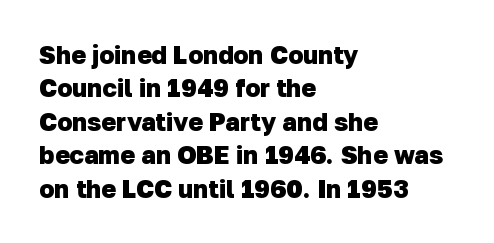
The image shows 25 px bold type; set left-aligned, normal line spacing (1.34x), normal letter spacing, not underlined.
